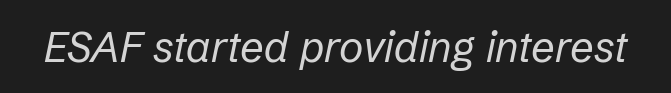
The image shows 42 px regular-weight type, italic (leaning right); set normal letter spacing, not underlined; low stroke contrast and a medium x-height.
